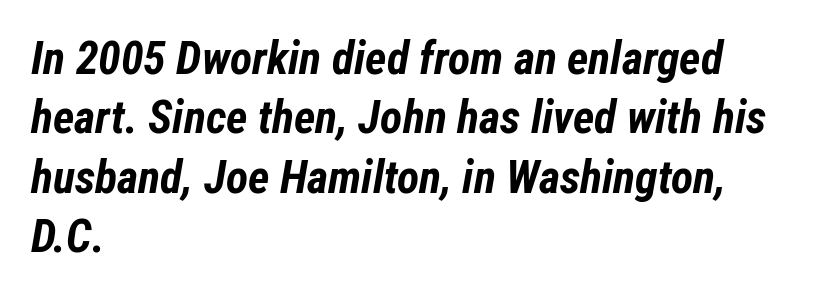
{"italic": "yes", "lean": "right", "slant_degrees": 12, "bold": "yes", "weight": "bold", "width": "condensed", "stroke_contrast": "low", "x_height": "medium", "monospaced": "no", "underline": "no", "align": "left", "line_spacing": "normal", "line_spacing_ratio": 1.29, "letter_spacing": "normal", "letter_spacing_em": 0.0, "glyph_px": 46}
